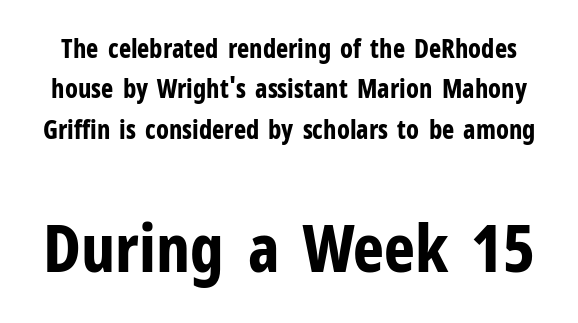
The zone under the glyphs is completely vacant. These lines are composed in type without serifs. The letters sit at their default tracking, neither squeezed nor spread. The block sitting lower on the canvas is the one with enlarged characters. Each letter keeps its own natural width here, so spacing adapts to shape.
